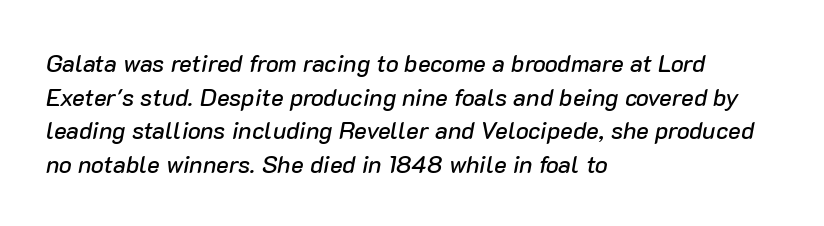
Q: Is the text italic (slanted)? A: Yes, it leans right by about 10 degrees.
Q: Is the text underlined? A: No.
Q: How is the paragraph aligned? A: Left-aligned.
Q: Is the spacing between letters normal or unusually wide? A: Normal.
Q: Is the spacing between lines tight, normal or loose? A: Normal.
